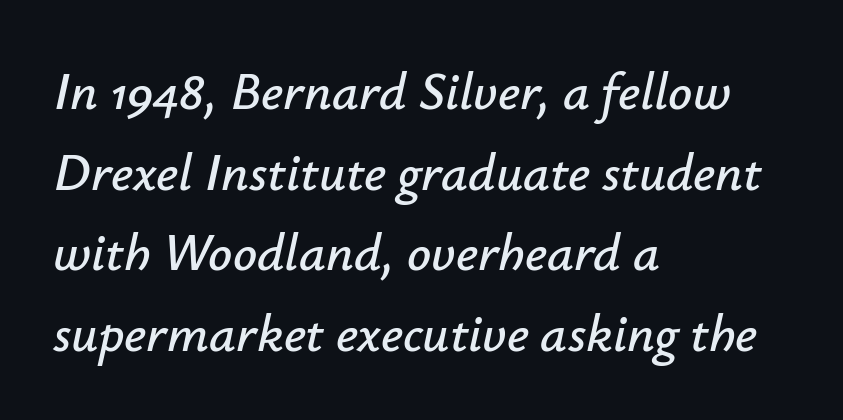
Q: Is the text italic (slanted)? A: Yes, it leans right by about 12 degrees.
Q: Is the text underlined? A: No.
Q: How is the paragraph aligned? A: Left-aligned.
Q: Is the spacing between letters normal or unusually wide? A: Normal.
Q: Is the spacing between lines tight, normal or loose? A: Normal.
Q: Width (condensed, normal, or wide)? A: Normal.
Q: Stroke contrast? A: Low.
Q: x-height? A: Small.
Q: Monospaced? A: No.
